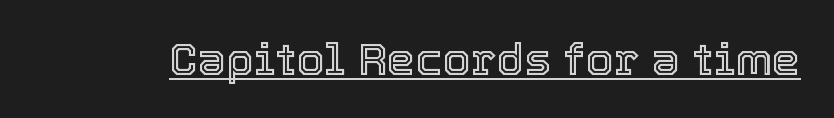
{"italic": "no", "width": "normal", "x_height": "medium", "monospaced": "no", "underline": "yes", "letter_spacing": "normal", "letter_spacing_em": 0.0, "glyph_px": 45}
